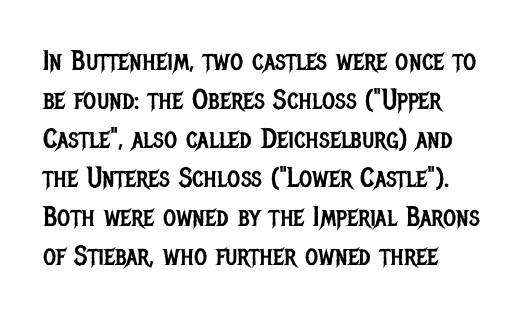
The letters advance in unequal steps, a hallmark of proportional type. Bare-footed words on every line. No heavy texture on the line: the type isn't bold. The face used here is rendered with its standard letterfit. Regarding serifs, this sample does without them.
